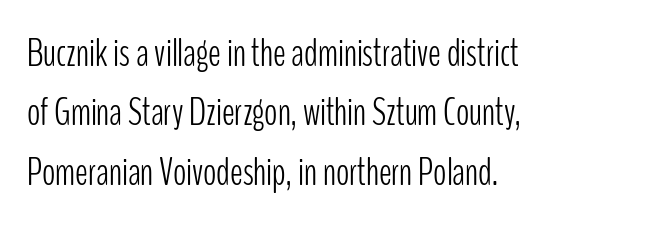
Q: Is the text bold? A: No.
Q: Is the text italic (slanted)? A: No, it is upright.
Q: Is the typeface a serif or a sans-serif typeface? A: Sans-serif.
Q: Is the text underlined? A: No.
Q: How is the paragraph aligned? A: Left-aligned.
Q: Is the spacing between letters normal or unusually wide? A: Normal.
Q: Is the spacing between lines tight, normal or loose? A: Normal.
Q: Width (condensed, normal, or wide)? A: Condensed.
Q: Stroke contrast? A: Low.
Q: x-height? A: Medium.
Q: Monospaced? A: No.
